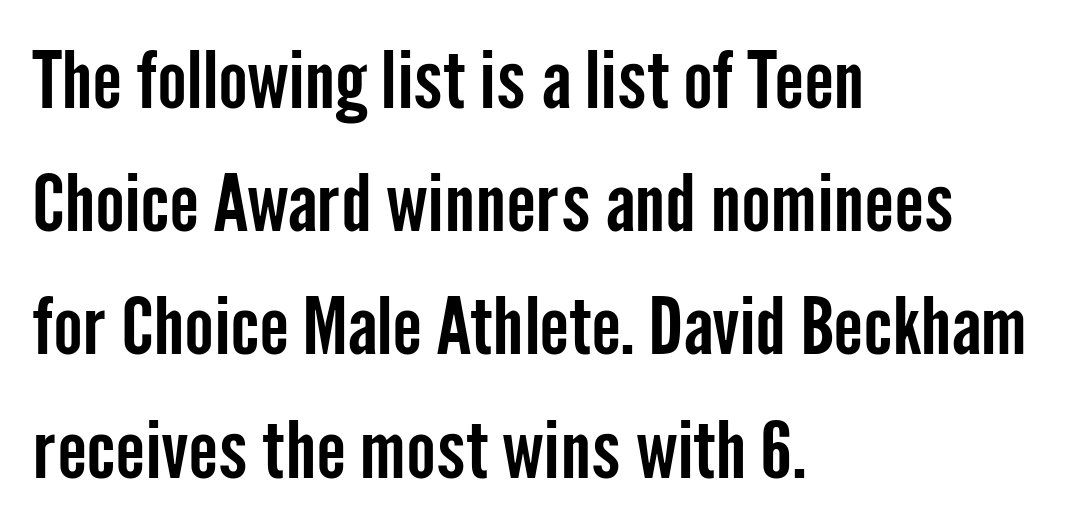
{"serif": "no", "italic": "no", "width": "condensed", "stroke_contrast": "low", "x_height": "medium", "monospaced": "no", "underline": "no", "align": "left", "line_spacing": "normal", "line_spacing_ratio": 1.56, "letter_spacing": "normal", "letter_spacing_em": 0.0, "glyph_px": 79}
